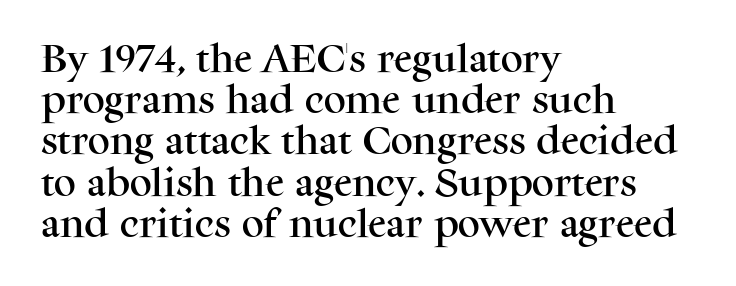
{"serif": "yes", "italic": "no", "width": "normal", "stroke_contrast": "medium", "x_height": "medium", "monospaced": "no", "underline": "no", "align": "left", "line_spacing": "normal", "line_spacing_ratio": 1.33, "letter_spacing": "normal", "letter_spacing_em": 0.0, "glyph_px": 31}
